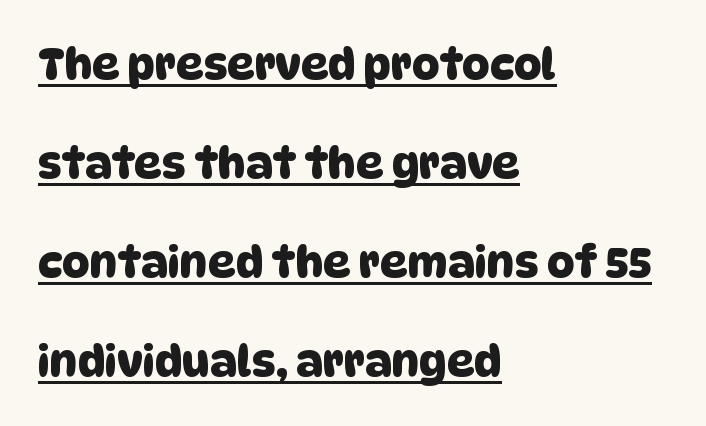
{"serif": "no", "width": "normal", "stroke_contrast": "low", "x_height": "large", "monospaced": "no", "underline": "yes", "align": "left", "line_spacing": "loose", "line_spacing_ratio": 2.3, "letter_spacing": "normal", "letter_spacing_em": 0.0, "glyph_px": 43}
